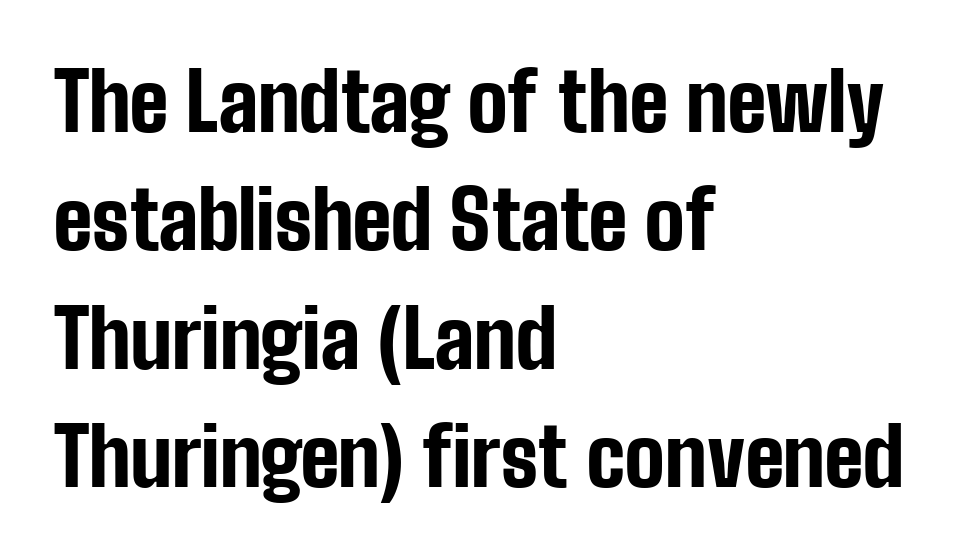
{"serif": "no", "italic": "no", "bold": "yes", "weight": "bold", "width": "condensed", "stroke_contrast": "low", "x_height": "medium", "monospaced": "no", "underline": "no", "align": "left", "line_spacing": "normal", "line_spacing_ratio": 1.48, "letter_spacing": "normal", "letter_spacing_em": 0.0, "glyph_px": 80}
